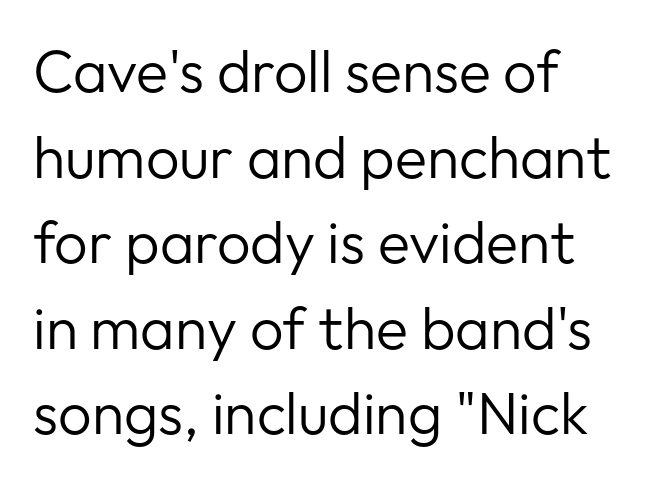
These lines are composed in type without serifs. Weight: regular or lighter. Normally led — the rows are evenly, conventionally spaced. Underline: absent.
